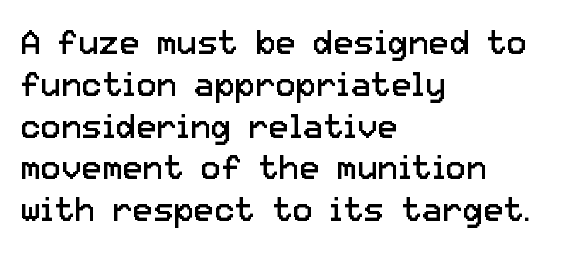
The image shows 34 px regular-weight sans-serif type, upright; set left-aligned, line spacing 1.23x, normal letter spacing, not underlined; low stroke contrast and a medium x-height.
